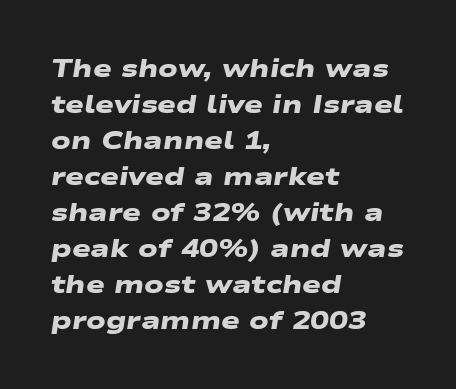
Look at the tracking — it's just the regular setting, nothing added. Honestly, the row spacing looks completely unremarkable. Plain, unruled lines of type. The compositor pushed each line to the left boundary. I'd describe the lettering as bold — thick and assertive.
